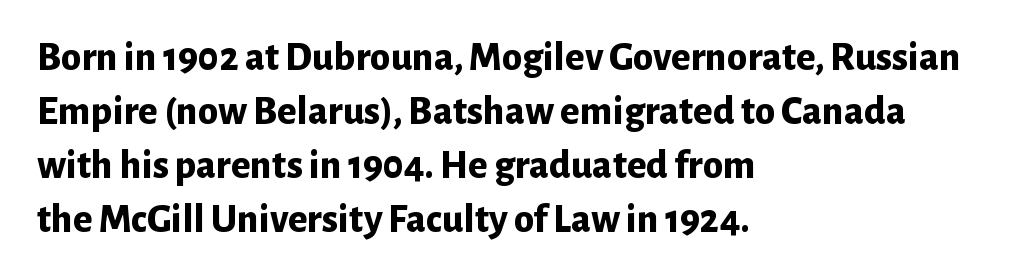
Q: Is the text bold? A: Yes.
Q: Is the text italic (slanted)? A: No, it is upright.
Q: Is the typeface a serif or a sans-serif typeface? A: Sans-serif.
Q: Is the text underlined? A: No.
Q: How is the paragraph aligned? A: Left-aligned.
Q: Is the spacing between letters normal or unusually wide? A: Normal.
Q: Is the spacing between lines tight, normal or loose? A: Normal.
Q: Width (condensed, normal, or wide)? A: Normal.
Q: Stroke contrast? A: Low.
Q: x-height? A: Medium.
Q: Monospaced? A: No.
